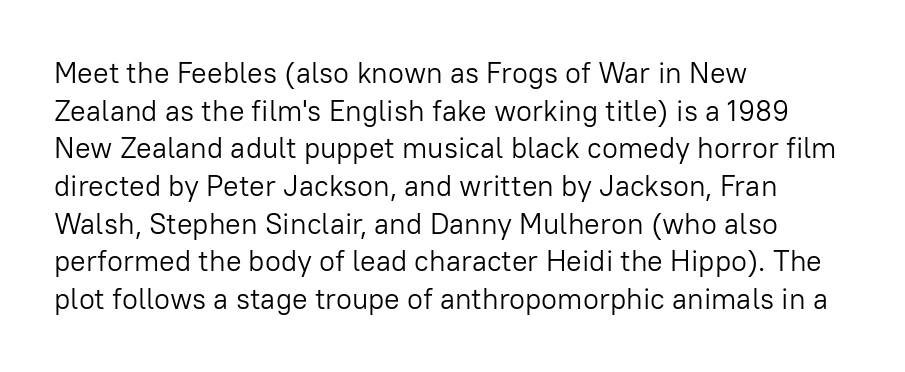
Typographically, this falls in the sans-serif category. The space beneath each line is pristine and unruled. Spacing verdict: proportional, widths tailored to each character. The lines in this sample share a left origin and differ only in where they stop. The letters stand straight up with perfectly vertical stems.
